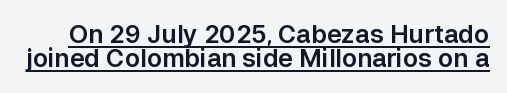
{"italic": "no", "underline": "yes", "line_spacing": "tight", "line_spacing_ratio": 0.97, "letter_spacing": "normal", "letter_spacing_em": 0.0, "glyph_px": 25}
